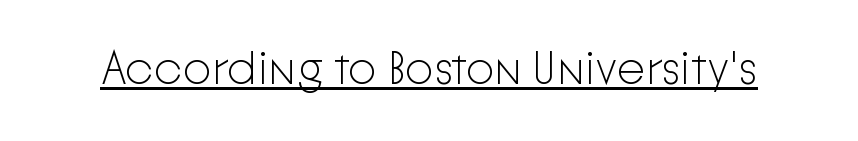
Is the stroke heavy? The answer is a plain regular-or-lighter. Note: no serifs on the glyphs. Every character sits straight up, as roman type does. You could not count columns in this text — the font is proportionally spaced. Every word sits above its own underline. The letters sit at their default tracking, neither squeezed nor spread.
